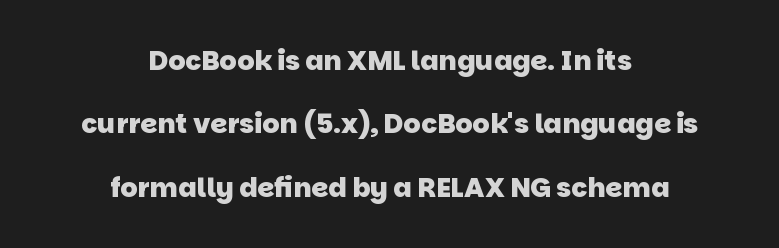
Q: Is the text bold? A: Yes.
Q: Is the text underlined? A: No.
Q: How is the paragraph aligned? A: Centered.
Q: Is the spacing between letters normal or unusually wide? A: Normal.
Q: Is the spacing between lines tight, normal or loose? A: Loose.
